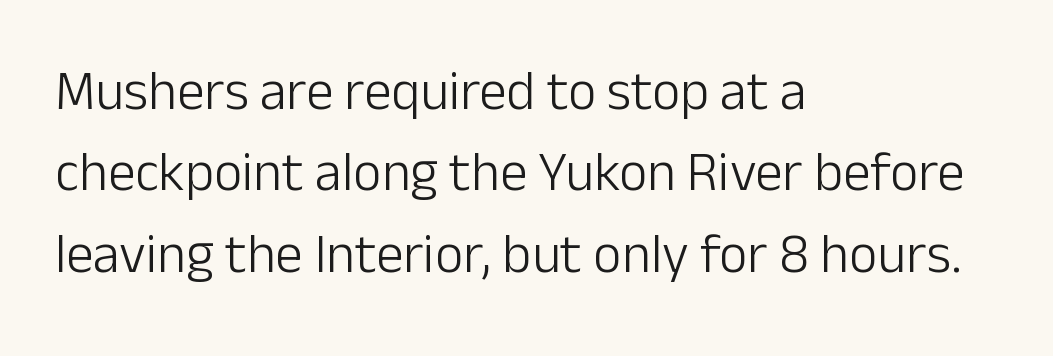
{"serif": "no", "italic": "no", "bold": "no", "weight": "light", "width": "normal", "stroke_contrast": "low", "x_height": "medium", "monospaced": "no", "underline": "no", "align": "left", "line_spacing": "normal", "line_spacing_ratio": 1.48, "letter_spacing": "normal", "letter_spacing_em": 0.0, "glyph_px": 55}
